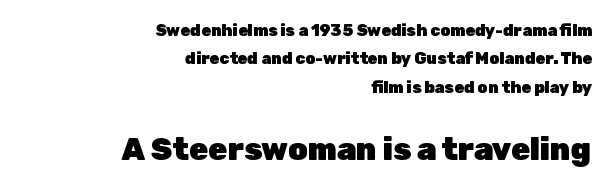
{"serif": "no", "italic": "no", "bold": "yes", "weight": "heavy", "width": "normal", "stroke_contrast": "low", "x_height": "medium", "monospaced": "no", "underline": "no", "align": "right", "line_spacing_ratio": 1.77, "letter_spacing": "normal", "letter_spacing_em": 0.0, "larger_block": "second", "size_ratio": 1.94, "glyph_px": 31}
